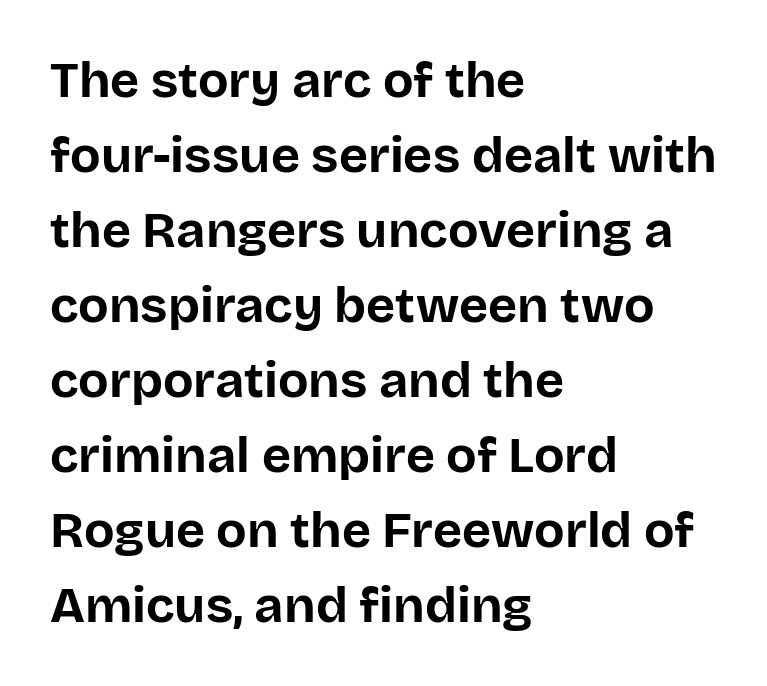
Q: Is the text bold? A: Yes.
Q: Is the text italic (slanted)? A: No, it is upright.
Q: Is the typeface a serif or a sans-serif typeface? A: Sans-serif.
Q: Is the text underlined? A: No.
Q: How is the paragraph aligned? A: Left-aligned.
Q: Is the spacing between letters normal or unusually wide? A: Normal.
Q: Is the spacing between lines tight, normal or loose? A: Normal.
Q: Width (condensed, normal, or wide)? A: Normal.
Q: Stroke contrast? A: Low.
Q: x-height? A: Large.
Q: Monospaced? A: No.
